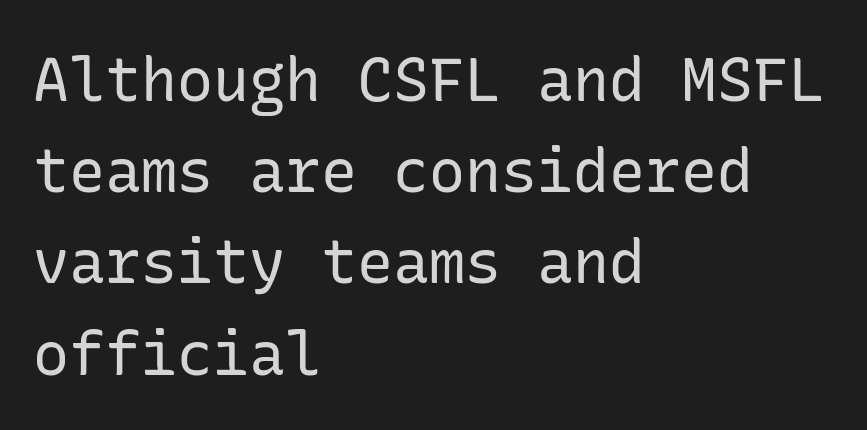
The paragraph has a hard left edge and a soft right edge. The characters display no serif detailing; their extremities are plain. The glyphs are unaccompanied by any horizontal stroke below them. Characters follow at the spacing the type designer built in.
